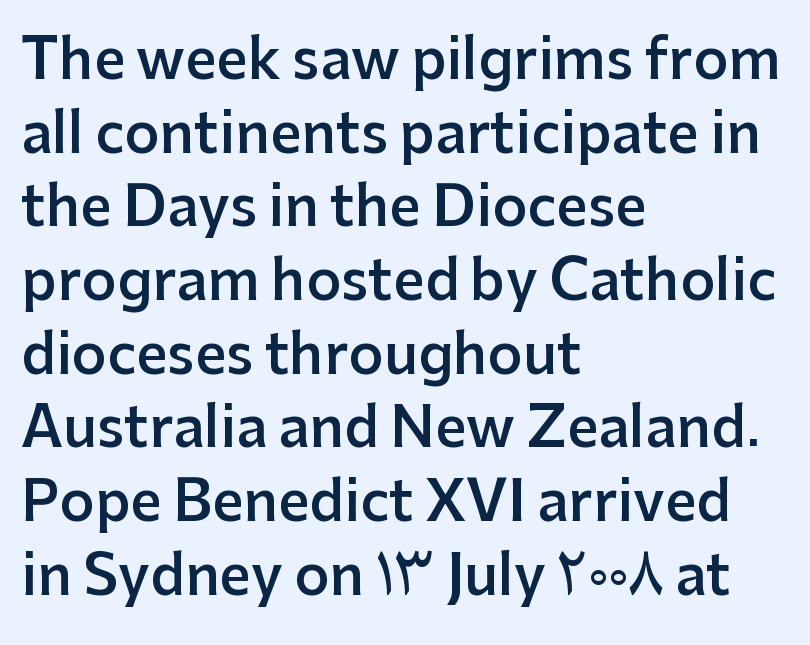
The image shows 55 px semibold sans-serif type, upright; set left-aligned, normal line spacing (1.34x), normal letter spacing, not underlined; low stroke contrast and a medium x-height.
